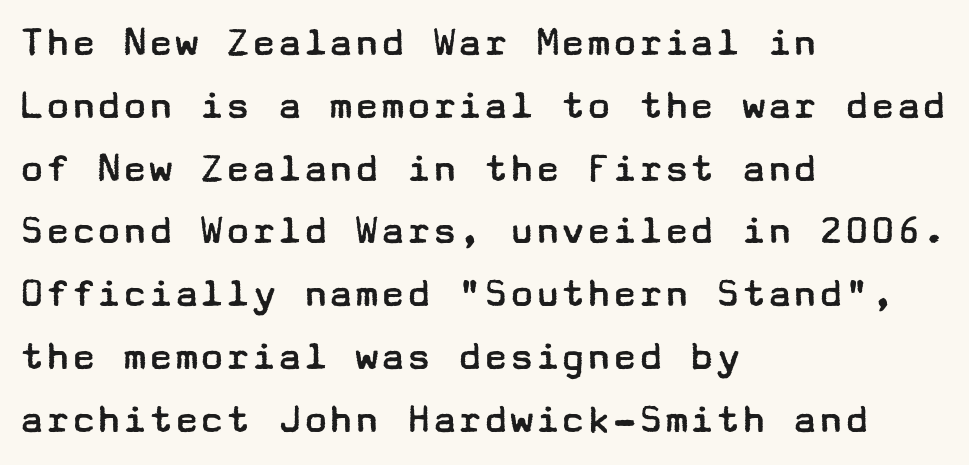
Q: Is the text bold? A: No.
Q: Is the text italic (slanted)? A: No, it is upright.
Q: Is the typeface a serif or a sans-serif typeface? A: Sans-serif.
Q: Is the text underlined? A: No.
Q: How is the paragraph aligned? A: Left-aligned.
Q: Is the spacing between letters normal or unusually wide? A: Normal.
Q: Is the spacing between lines tight, normal or loose? A: Normal.
Q: Width (condensed, normal, or wide)? A: Wide.
Q: Stroke contrast? A: Low.
Q: x-height? A: Medium.
